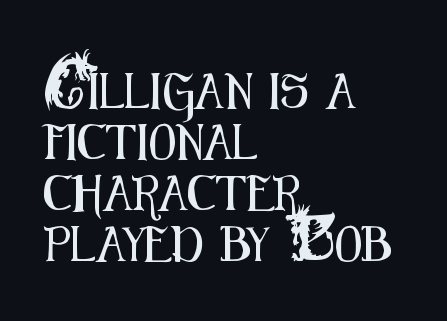
{"serif": "no", "italic": "no", "width": "condensed", "stroke_contrast": "medium", "x_height": "small", "monospaced": "no", "underline": "no", "align": "left", "line_spacing": "normal", "line_spacing_ratio": 1.46, "letter_spacing": "normal", "letter_spacing_em": 0.0, "glyph_px": 35}
